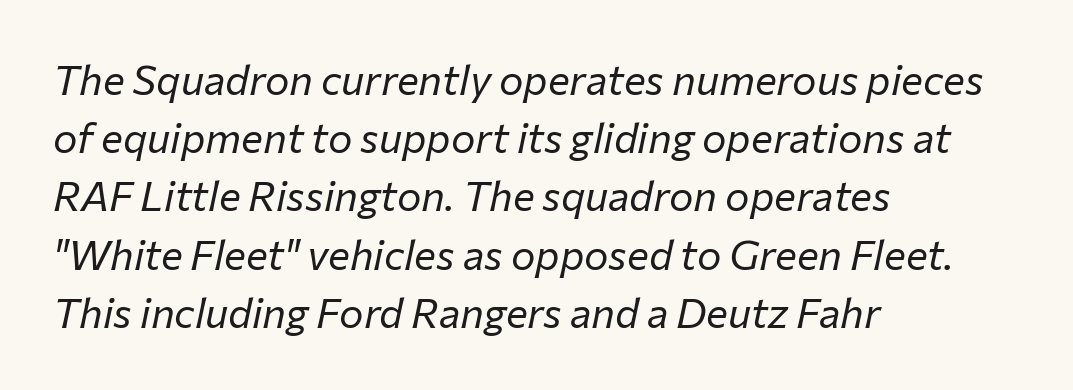
The image shows 41 px regular-weight type, italic (leaning right); set left-aligned, normal line spacing (1.42x), normal letter spacing, not underlined; low stroke contrast and a medium x-height.
